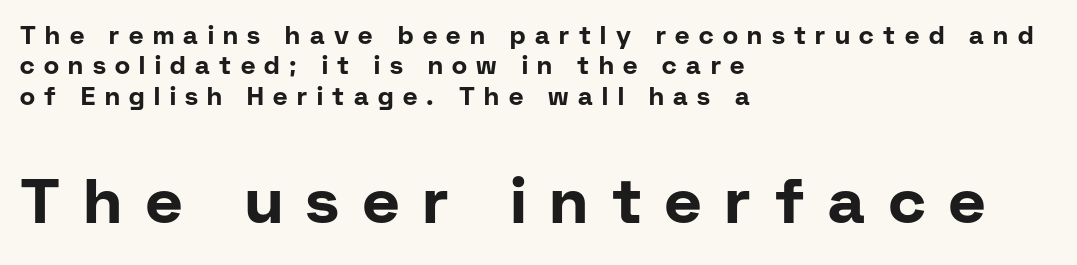
Q: Is the text bold? A: Yes.
Q: Is the text italic (slanted)? A: No, it is upright.
Q: Is the typeface a serif or a sans-serif typeface? A: Sans-serif.
Q: Is the text underlined? A: No.
Q: How is the paragraph aligned? A: Left-aligned.
Q: Is the spacing between letters normal or unusually wide? A: Unusually wide.
Q: Which block of text is set in a larger size, the first (top) or the second (bottom)? A: The second (bottom) one.
Q: Width (condensed, normal, or wide)? A: Normal.
Q: Stroke contrast? A: Low.
Q: x-height? A: Medium.
Q: Monospaced? A: No.
